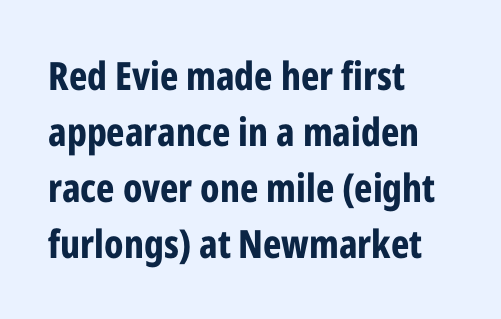
Q: Is the text bold? A: Yes.
Q: Is the text italic (slanted)? A: No, it is upright.
Q: Is the typeface a serif or a sans-serif typeface? A: Sans-serif.
Q: Is the text underlined? A: No.
Q: How is the paragraph aligned? A: Left-aligned.
Q: Is the spacing between letters normal or unusually wide? A: Normal.
Q: Is the spacing between lines tight, normal or loose? A: Normal.
Q: Width (condensed, normal, or wide)? A: Condensed.
Q: Stroke contrast? A: Low.
Q: x-height? A: Medium.
Q: Monospaced? A: No.
